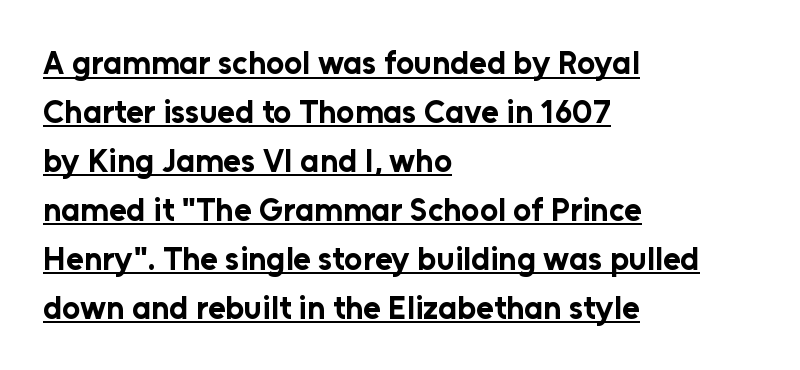
The letters advance in unequal steps, a hallmark of proportional type. Baseline-to-baseline distance is the conventional proportion of letter height. In terms of letterform style, serifs are entirely absent. Is the block centered? No — it sits flush against the left margin.
